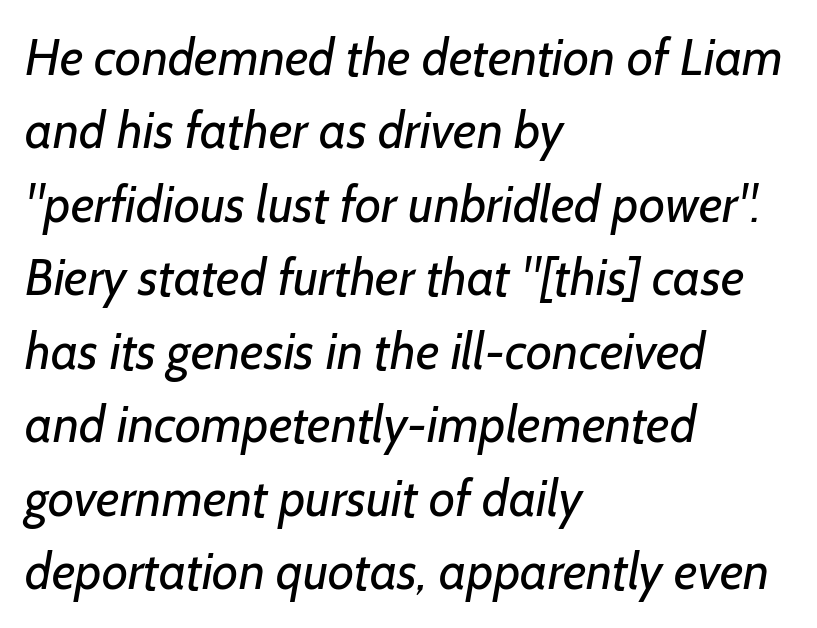
The image shows 51 px regular-weight sans-serif type; set left-aligned, normal line spacing (1.44x), normal letter spacing, not underlined; low stroke contrast and a medium x-height.
